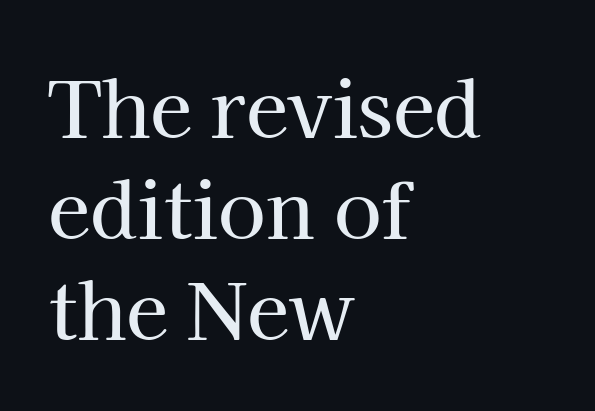
The image shows 77 px serif type, upright; set left-aligned, normal line spacing (1.31x), normal letter spacing, not underlined; high stroke contrast and a medium x-height.
